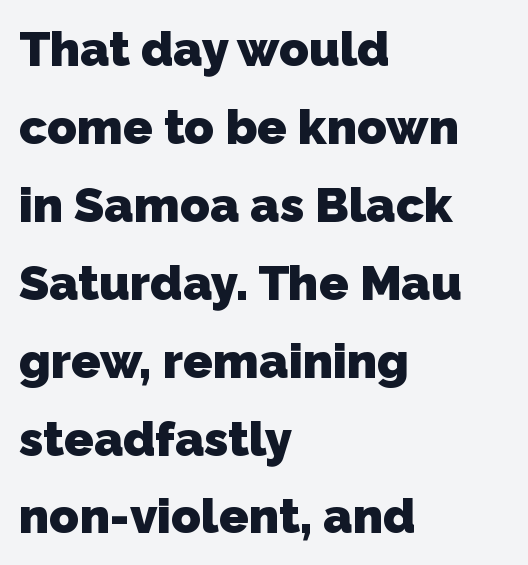
The lines sit at an ordinary, default distance from one another. The foot of each line stays bare and open. Varying glyph widths throughout — classic text-font behaviour. Compared with typical body copy, the letter spacing here is the same. The face used here is a sans, in the tradition of grotesques and geometrics.
